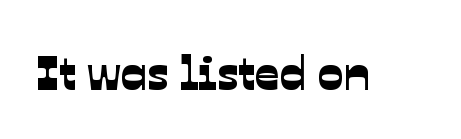
Q: Is the typeface a serif or a sans-serif typeface? A: Sans-serif.
Q: Is the text underlined? A: No.
Q: Is the spacing between letters normal or unusually wide? A: Normal.
Q: Width (condensed, normal, or wide)? A: Normal.
Q: Stroke contrast? A: Low.
Q: x-height? A: Medium.
Q: Monospaced? A: No.
